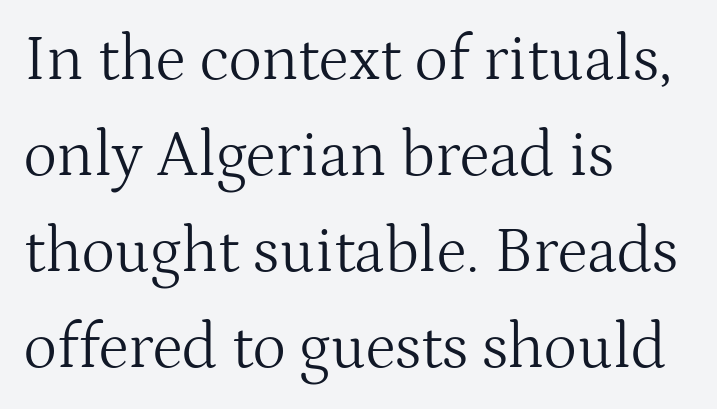
No extra tracking has been applied to these lines. If you measured baseline to baseline, you'd find a middling distance. Here the designer chose a conventional face with non-uniform glyph widths. Horizontal alignment here is leftward, the default for most running prose. Descender tails drop into unmarked territory.
